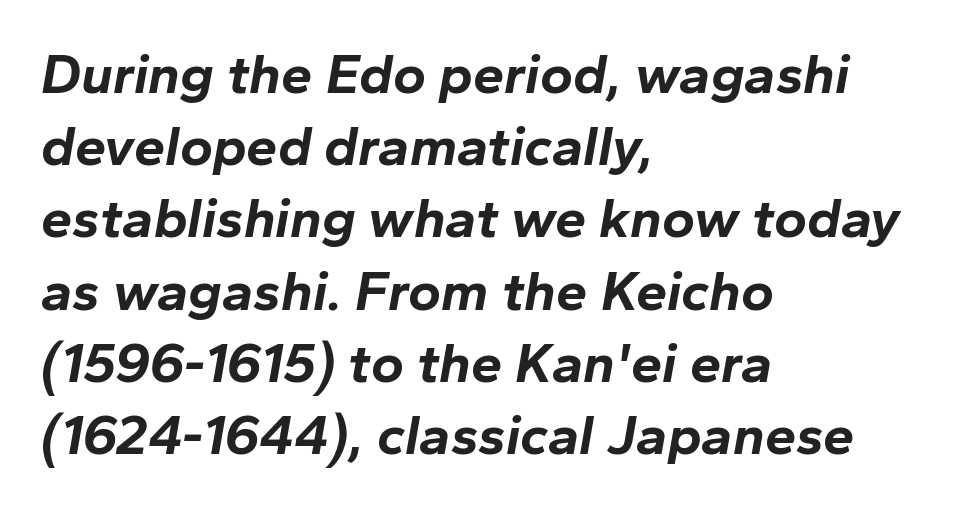
The image shows 56 px bold type, italic (leaning right); set left-aligned, normal line spacing (1.29x), normal letter spacing, not underlined; low stroke contrast and a medium x-height.
